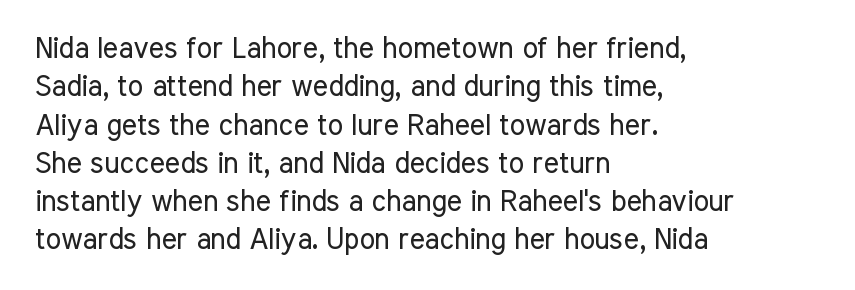
The image shows 29 px regular-weight, condensed sans-serif type, upright; set left-aligned, normal line spacing (1.32x), normal letter spacing, not underlined; low stroke contrast and a medium x-height.
